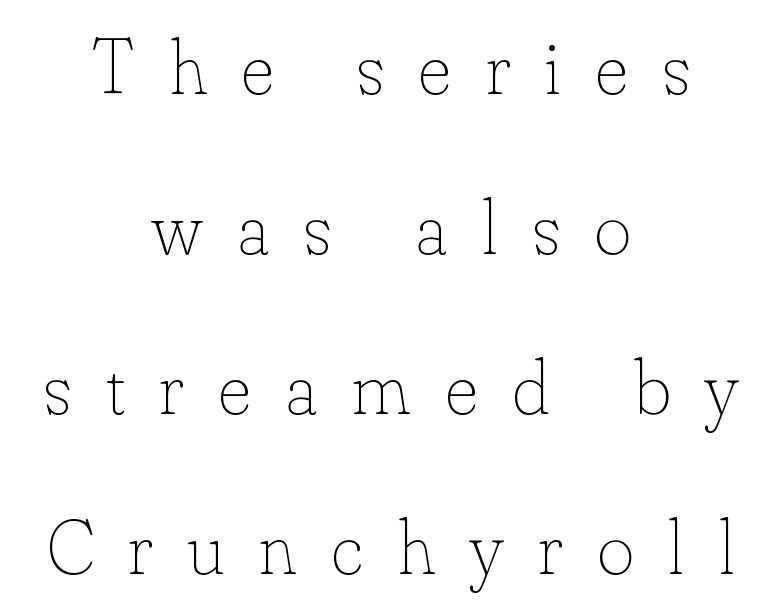
Q: Is the text bold? A: No.
Q: Is the text italic (slanted)? A: No, it is upright.
Q: Is the text underlined? A: No.
Q: How is the paragraph aligned? A: Centered.
Q: Is the spacing between letters normal or unusually wide? A: Unusually wide.
Q: Is the spacing between lines tight, normal or loose? A: Loose.
Q: Width (condensed, normal, or wide)? A: Normal.
Q: Stroke contrast? A: Low.
Q: x-height? A: Small.
Q: Monospaced? A: No.
